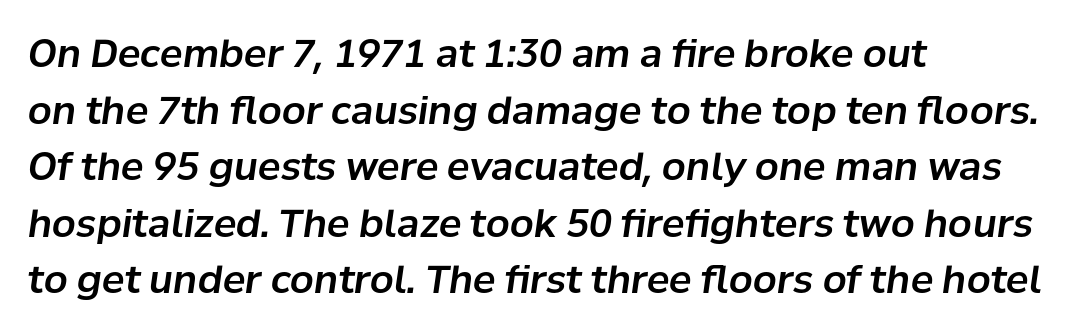
Words appear dense and cohesive because spacing is normal. The setting favours the left margin, as ordinary paragraphs usually do. Is the type slanted? Yes — the strokes lean at a clear angle. Think of a printed novel: that variable character pitch is what you see here. Students, observe: this is what conventionally led text looks like.
